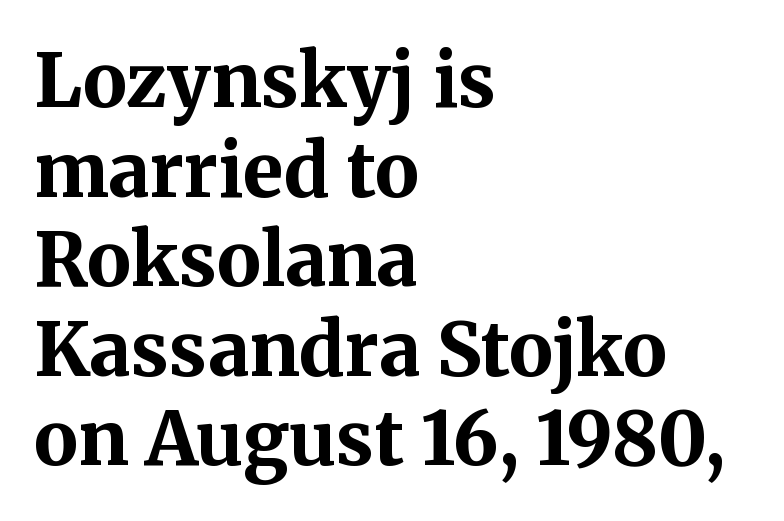
Strokes here are thick enough to call this a true bold. Each row of text sits above clean, open space. Layout note: lines flush left. The letters advance in unequal steps, a hallmark of proportional type.
